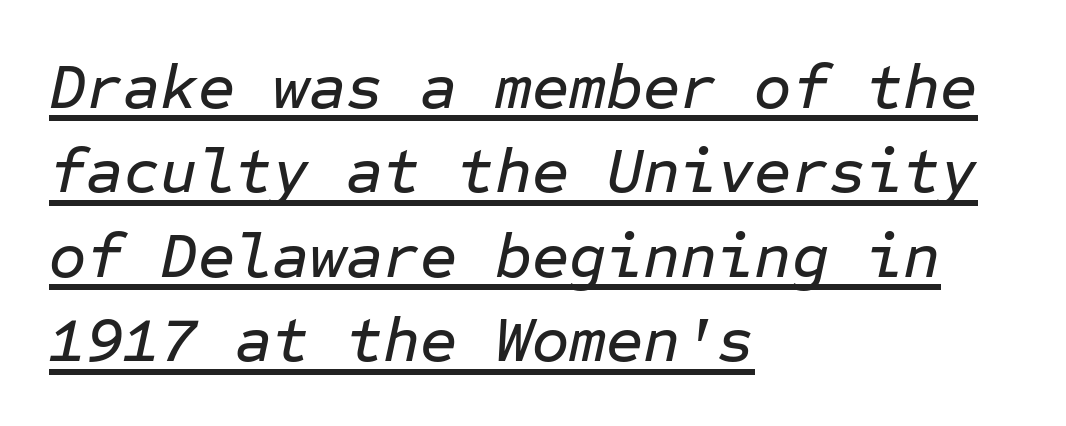
The block of text has a typical density, with ordinary space between rows. Letter spacing: default. Alignment: flush left. Emphasis-style slanted type is in use. Monospaced: the letters line up in strict vertical columns. Somebody hit Ctrl+U on this one — the words are underlined.
